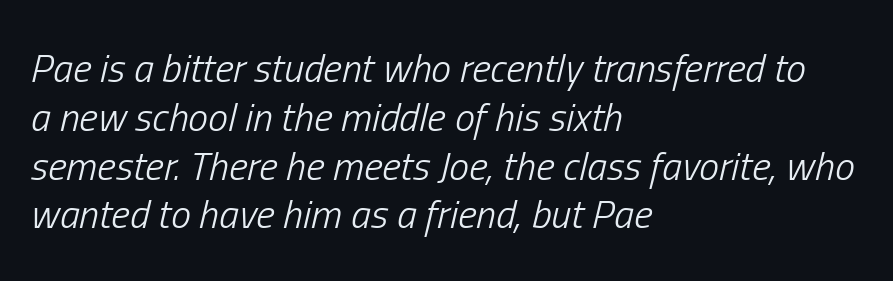
A classic flush-left, rag-right setting is used for this passage. Clear beneath every line of the passage. The line texture is even and compact thanks to regular tracking. Weight class: somewhere from thin through regular. Notice how the stems are inclined rather than vertical — that's the hallmark of italics.
